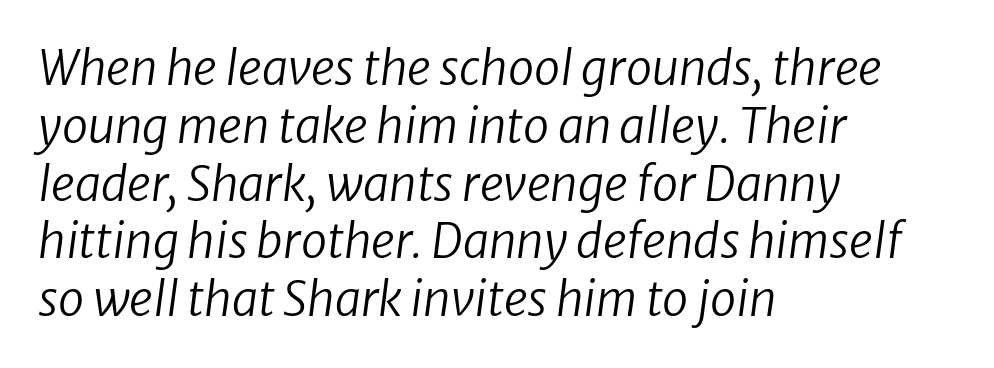
Q: Is the text bold? A: No.
Q: Is the text italic (slanted)? A: Yes, it leans right by about 8 degrees.
Q: Is the text underlined? A: No.
Q: How is the paragraph aligned? A: Left-aligned.
Q: Is the spacing between letters normal or unusually wide? A: Normal.
Q: Width (condensed, normal, or wide)? A: Normal.
Q: Stroke contrast? A: Low.
Q: x-height? A: Medium.
Q: Monospaced? A: No.
